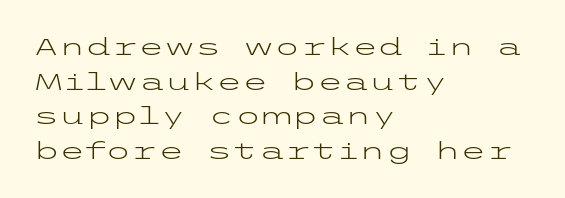
The image shows 24 px text type, upright; set left-aligned, normal line spacing (1.44x), normal letter spacing, not underlined.
